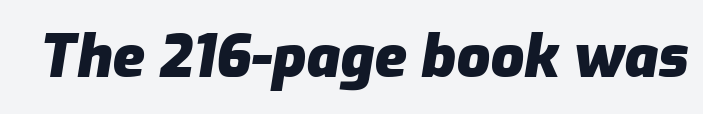
The image shows 59 px heavy type, italic (leaning right); set normal letter spacing, not underlined; low stroke contrast and a medium x-height.
